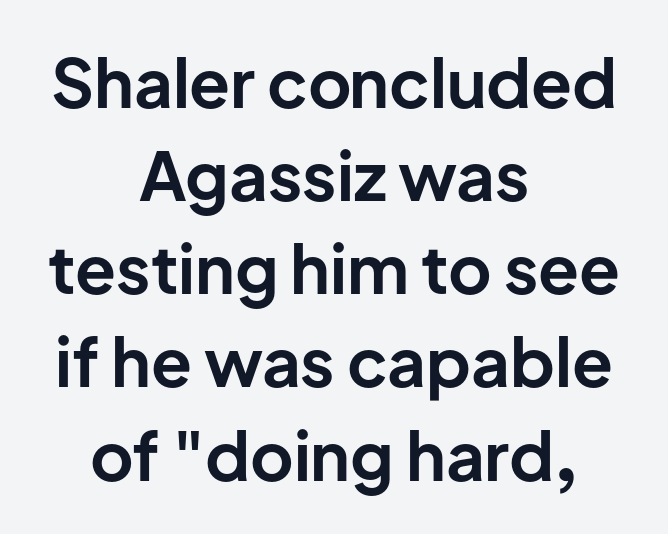
Nothing sits at the stroke ends, so this counts as sans-serif. In terms of posture, this sample is upright. Clear beneath every line of the passage. The letters advance in unequal steps, a hallmark of proportional type. The whitespace from short lines is split evenly between both sides.
